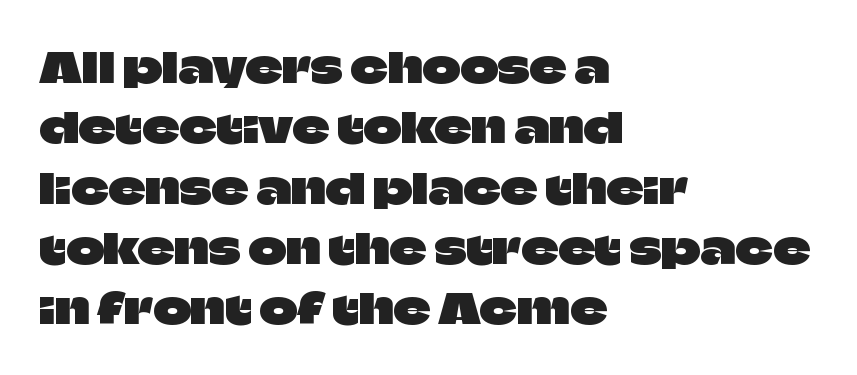
Unlike a traditional serif, this face leaves its strokes unadorned. Each row of text sits above clean, open space. Line starts are locked; line ends wander. Designer's note — italics off, roman on.
